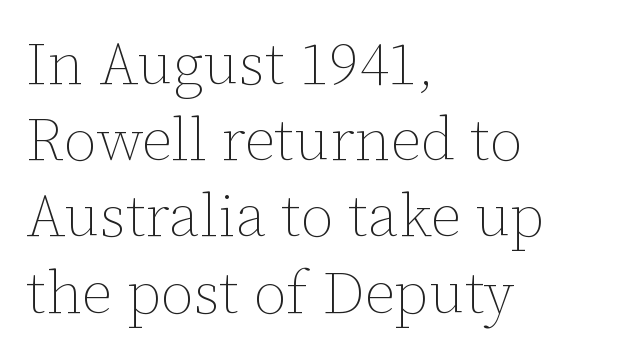
Check the space under the baseline: it is left empty. Does extra space separate the letters? No, they use regular spacing. Is the block centered? No — it sits flush against the left margin. The rendering uses natural spacing where letterforms have individual widths. These lines were composed using upright roman letters.
